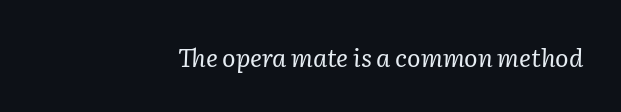
{"italic": "yes", "lean": "right", "slant_degrees": 2, "bold": "no", "underline": "no", "align": "right", "letter_spacing": "normal", "letter_spacing_em": 0.0, "glyph_px": 25}
